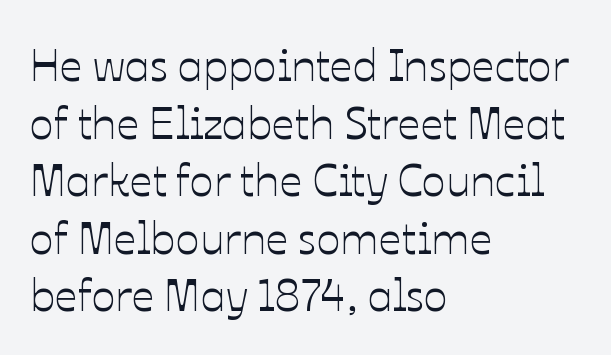
Q: Is the text italic (slanted)? A: No, it is upright.
Q: Is the text underlined? A: No.
Q: How is the paragraph aligned? A: Left-aligned.
Q: Is the spacing between letters normal or unusually wide? A: Normal.
Q: Is the spacing between lines tight, normal or loose? A: Normal.
Q: Width (condensed, normal, or wide)? A: Normal.
Q: Stroke contrast? A: Low.
Q: x-height? A: Medium.
Q: Monospaced? A: No.
